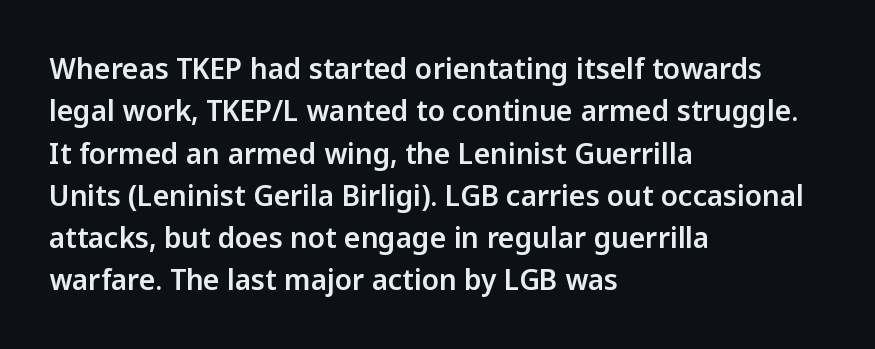
Q: Is the text italic (slanted)? A: No, it is upright.
Q: Is the typeface a serif or a sans-serif typeface? A: Sans-serif.
Q: Is the text underlined? A: No.
Q: How is the paragraph aligned? A: Left-aligned.
Q: Is the spacing between letters normal or unusually wide? A: Normal.
Q: Is the spacing between lines tight, normal or loose? A: Normal.
Q: Width (condensed, normal, or wide)? A: Normal.
Q: Stroke contrast? A: Low.
Q: x-height? A: Medium.
Q: Monospaced? A: No.
